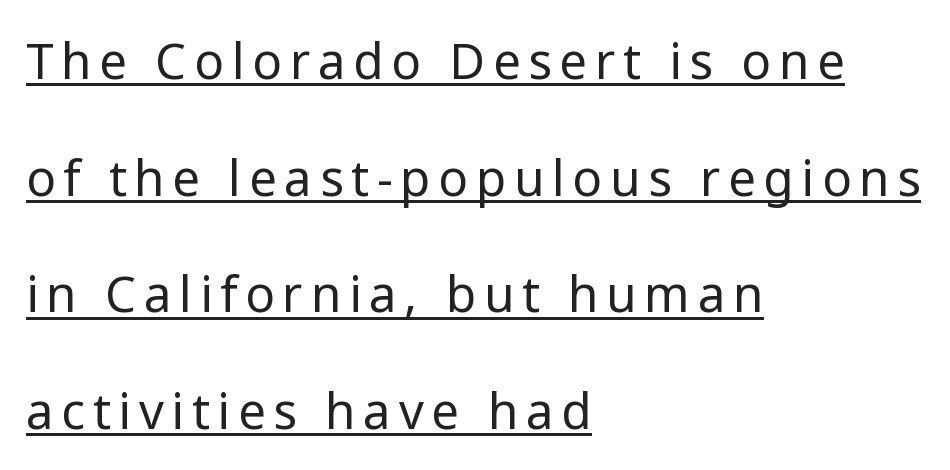
Q: Is the text bold? A: No.
Q: Is the text italic (slanted)? A: No, it is upright.
Q: Is the typeface a serif or a sans-serif typeface? A: Sans-serif.
Q: Is the text underlined? A: Yes.
Q: How is the paragraph aligned? A: Left-aligned.
Q: Is the spacing between lines tight, normal or loose? A: Loose.
Q: Width (condensed, normal, or wide)? A: Normal.
Q: Stroke contrast? A: Low.
Q: x-height? A: Medium.
Q: Monospaced? A: No.
